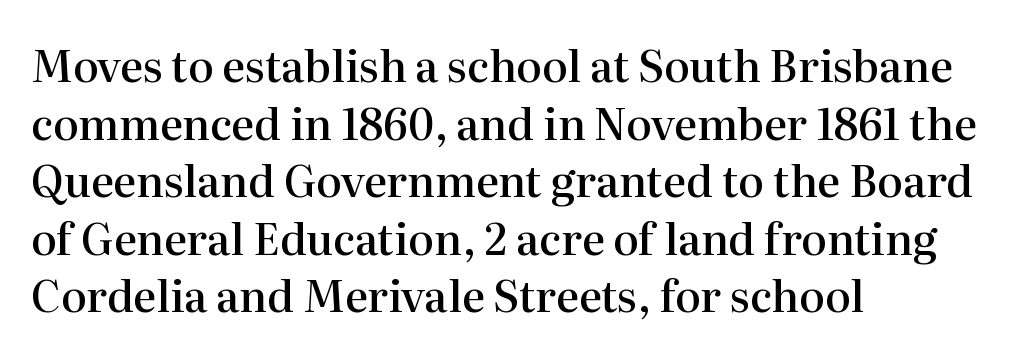
The image shows 43 px semibold serif type, upright; set left-aligned, normal line spacing (1.34x), normal letter spacing, not underlined; high stroke contrast and a medium x-height.
